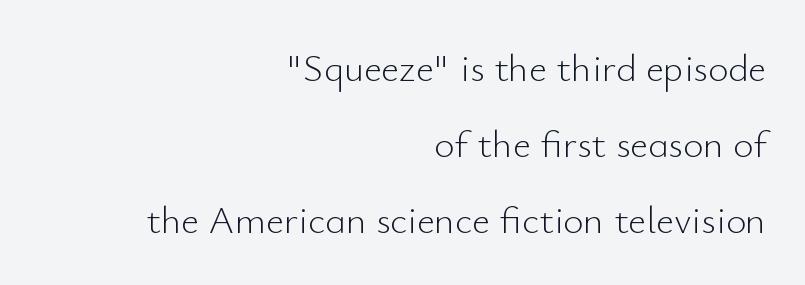
{"serif": "no", "italic": "no", "bold": "no", "weight": "light", "width": "normal", "stroke_contrast": "low", "x_height": "small", "monospaced": "no", "underline": "no", "align": "right", "line_spacing": "loose", "line_spacing_ratio": 1.95, "letter_spacing": "normal", "letter_spacing_em": 0.0, "glyph_px": 39}
